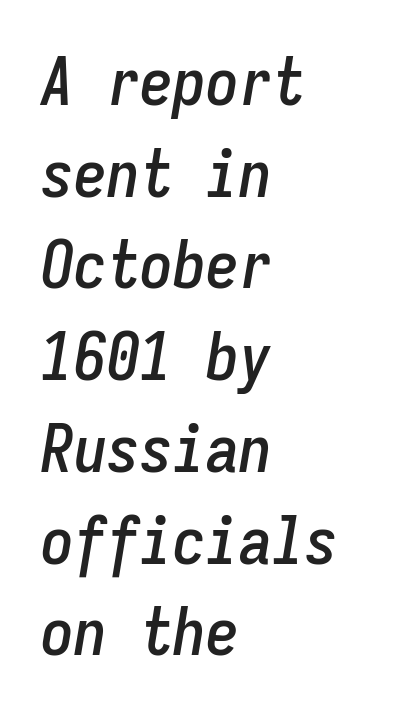
Q: Is the text italic (slanted)? A: Yes, it leans right by about 9 degrees.
Q: Is the text underlined? A: No.
Q: How is the paragraph aligned? A: Left-aligned.
Q: Is the spacing between letters normal or unusually wide? A: Normal.
Q: Is the spacing between lines tight, normal or loose? A: Normal.
Q: Width (condensed, normal, or wide)? A: Condensed.
Q: Stroke contrast? A: Low.
Q: x-height? A: Medium.
Q: Monospaced? A: Yes.
